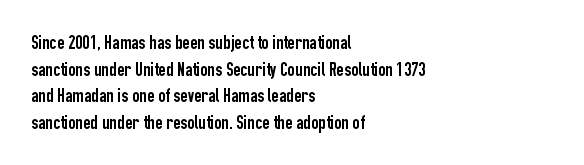
The image shows 20 px text type, upright; set left-aligned, normal line spacing (1.33x), normal letter spacing, not underlined.
